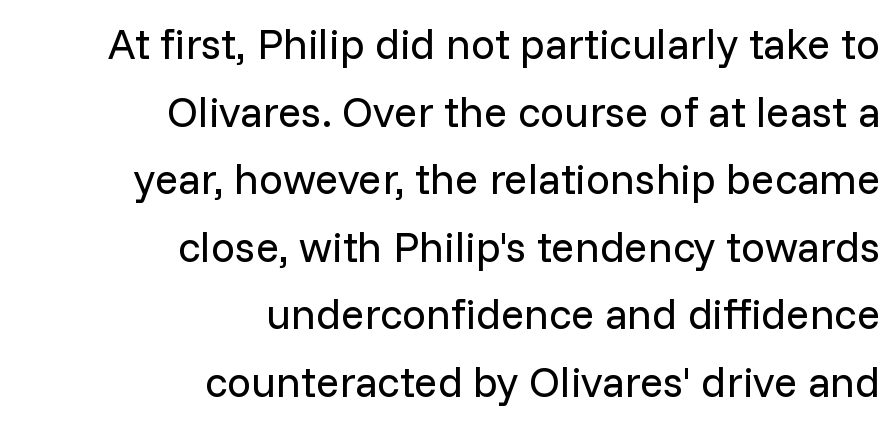
Q: Is the text bold? A: No.
Q: Is the text italic (slanted)? A: No, it is upright.
Q: Is the typeface a serif or a sans-serif typeface? A: Sans-serif.
Q: Is the text underlined? A: No.
Q: How is the paragraph aligned? A: Right-aligned.
Q: Is the spacing between letters normal or unusually wide? A: Normal.
Q: Is the spacing between lines tight, normal or loose? A: Normal.
Q: Width (condensed, normal, or wide)? A: Normal.
Q: Stroke contrast? A: Low.
Q: x-height? A: Medium.
Q: Monospaced? A: No.
